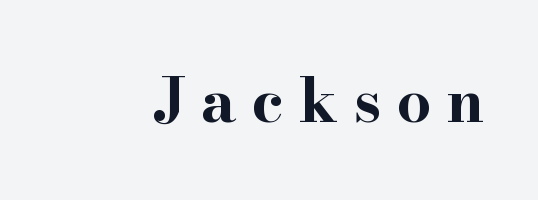
The image shows 61 px bold, wide serif type, upright; set unusually wide letter spacing (+0.25 em), not underlined; high stroke contrast and a small x-height.
